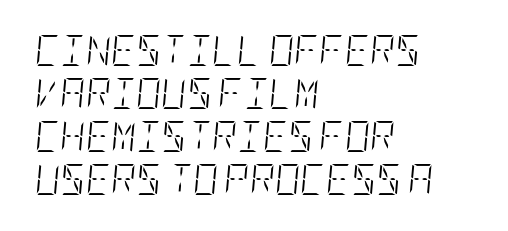
Q: Is the text bold? A: No.
Q: Is the text italic (slanted)? A: Yes, it leans right by about 5 degrees.
Q: Is the text underlined? A: No.
Q: How is the paragraph aligned? A: Left-aligned.
Q: Is the spacing between letters normal or unusually wide? A: Normal.
Q: Is the spacing between lines tight, normal or loose? A: Normal.
Q: Width (condensed, normal, or wide)? A: Condensed.
Q: Stroke contrast? A: Low.
Q: x-height? A: Large.
